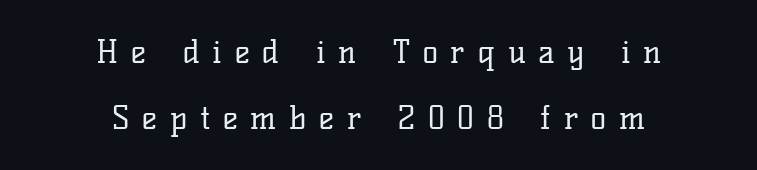
The text was rendered using a seriffed face with decorative stroke endings. The font's upright variant was chosen for this text. Descender tails drop into unmarked territory. Compared with a typical body face, this is equally light or lighter still. Neither beginnings nor endings align; midpoints do. Do the characters align in a grid? No, the font is proportional.
